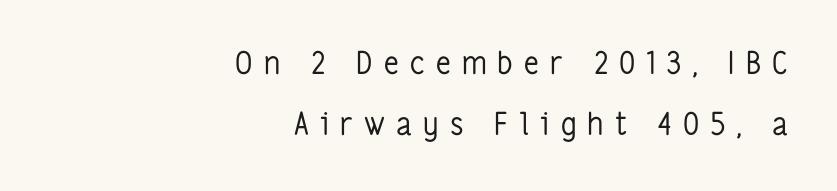
Q: Is the text bold? A: No.
Q: Is the text italic (slanted)? A: No, it is upright.
Q: Is the typeface a serif or a sans-serif typeface? A: Sans-serif.
Q: Is the text underlined? A: No.
Q: How is the paragraph aligned? A: Right-aligned.
Q: Is the spacing between letters normal or unusually wide? A: Unusually wide.
Q: Is the spacing between lines tight, normal or loose? A: Loose.
Q: Width (condensed, normal, or wide)? A: Condensed.
Q: Stroke contrast? A: Low.
Q: x-height? A: Medium.
Q: Monospaced? A: No.
